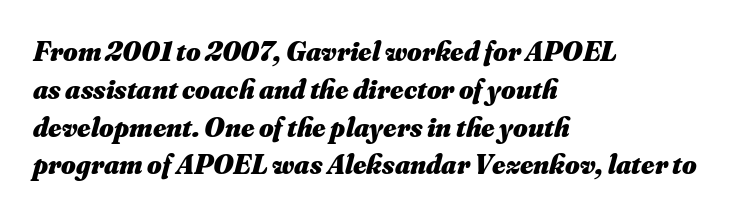
Looks like regular typesetting: each glyph gets only the width it needs. The strokes are fattened all the way to bold. Caption: multi-line text, flush left, ragged right. The letterforms sit shoulder to shoulder at normal distance. The font's italic variant was chosen for this text.
